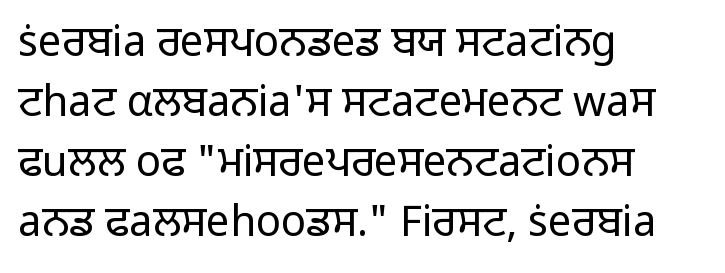
The typography opts for an upright posture over an oblique one. The passage shown has conventional tracking throughout. Summary of weight: not heavy and not bold. A bare baseline throughout the passage. Layout note: lines flush left. A typesetter would call this proportional, since set widths differ per character.
